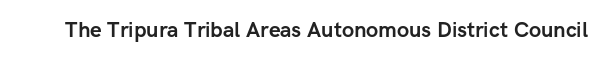
Q: Is the text bold? A: Yes.
Q: Is the text italic (slanted)? A: No, it is upright.
Q: Is the text underlined? A: No.
Q: Is the spacing between letters normal or unusually wide? A: Normal.
